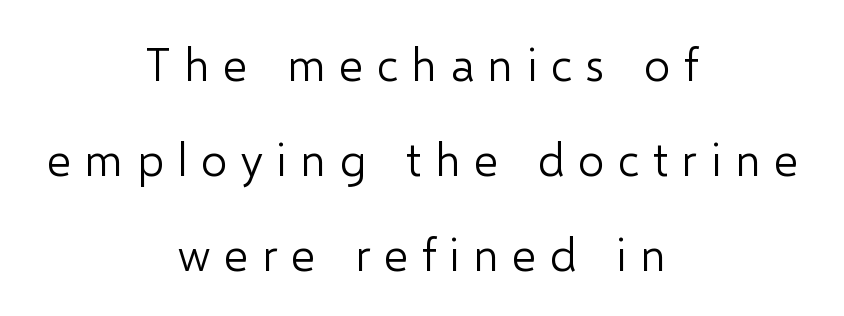
Q: Is the text bold? A: No.
Q: Is the text italic (slanted)? A: No, it is upright.
Q: Is the typeface a serif or a sans-serif typeface? A: Sans-serif.
Q: Is the text underlined? A: No.
Q: How is the paragraph aligned? A: Centered.
Q: Is the spacing between letters normal or unusually wide? A: Unusually wide.
Q: Is the spacing between lines tight, normal or loose? A: Loose.
Q: Width (condensed, normal, or wide)? A: Normal.
Q: Stroke contrast? A: Low.
Q: x-height? A: Medium.
Q: Monospaced? A: No.
